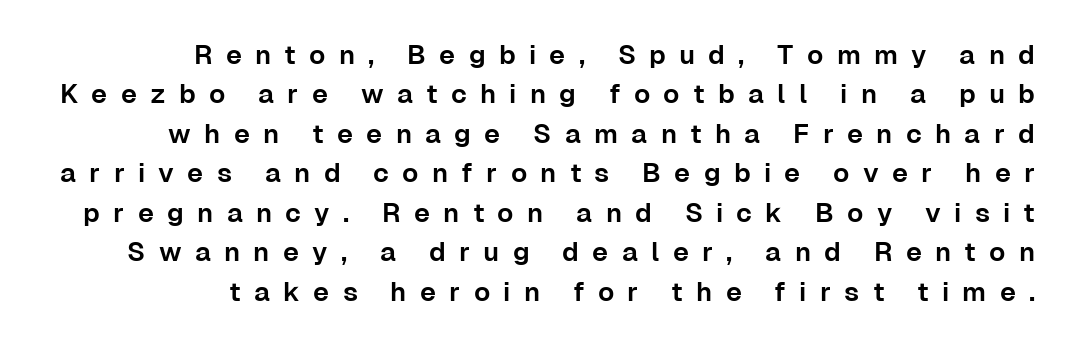
The image shows 27 px text type, upright; set right-aligned, normal line spacing (1.46x), unusually wide letter spacing (+0.49 em), not underlined.
